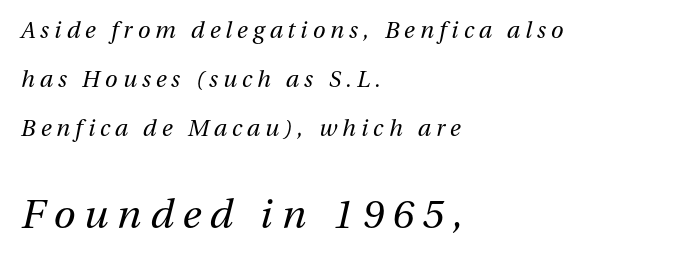
Q: Is the text bold? A: No.
Q: Is the text italic (slanted)? A: Yes, it leans right by about 13 degrees.
Q: Is the text underlined? A: No.
Q: How is the paragraph aligned? A: Left-aligned.
Q: Is the spacing between letters normal or unusually wide? A: Unusually wide.
Q: Is the spacing between lines tight, normal or loose? A: Loose.
Q: Which block of text is set in a larger size, the first (top) or the second (bottom)? A: The second (bottom) one.
Q: Width (condensed, normal, or wide)? A: Normal.
Q: Stroke contrast? A: Medium.
Q: x-height? A: Medium.
Q: Monospaced? A: No.
